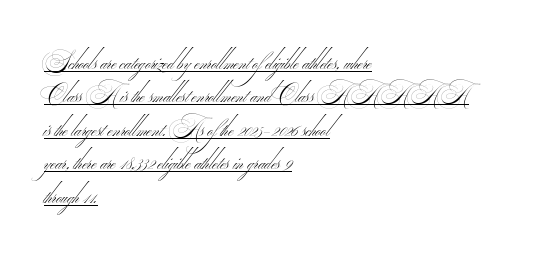
Leading: standard. Is the stroke heavy? The answer is a plain regular-or-lighter. These characters rest on top of a visible drawn line. This rendering uses left alignment, leaving the right contour irregular. Standard letterfit; no display-style spreading of the glyphs.
